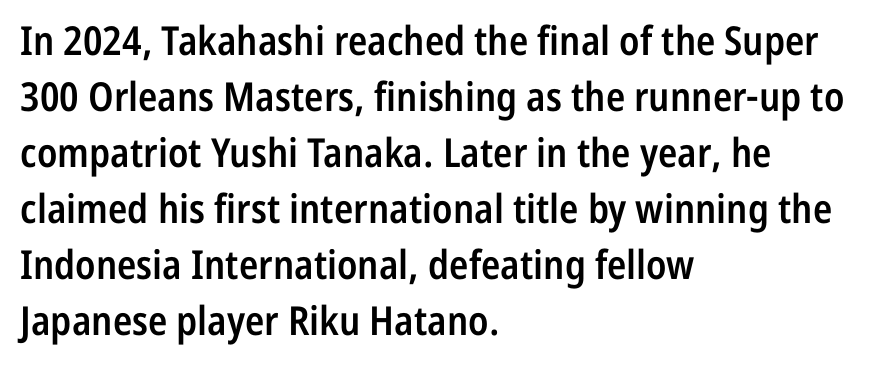
{"serif": "no", "italic": "no", "bold": "semi", "weight": "semibold", "width": "condensed", "stroke_contrast": "low", "x_height": "medium", "monospaced": "no", "underline": "no", "align": "left", "line_spacing": "normal", "line_spacing_ratio": 1.4, "letter_spacing": "normal", "letter_spacing_em": 0.0, "glyph_px": 40}
